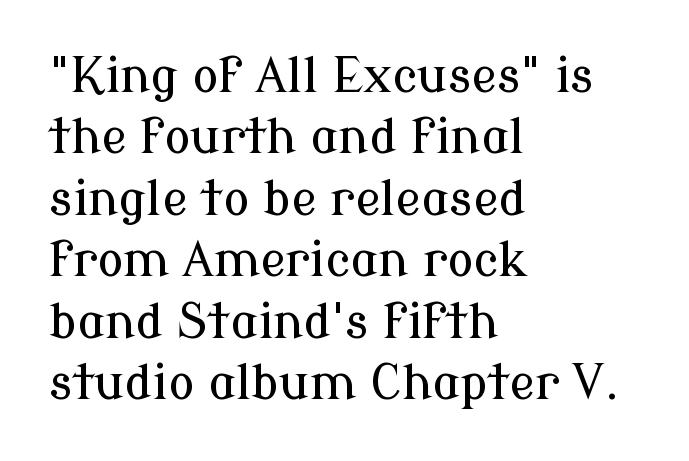
The image shows 48 px serif type, upright; set left-aligned, normal line spacing (1.28x), normal letter spacing, not underlined; low stroke contrast and a medium x-height.
